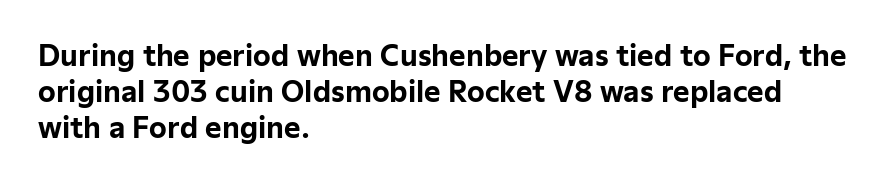
Q: Is the text bold? A: Yes.
Q: Is the text italic (slanted)? A: No, it is upright.
Q: Is the typeface a serif or a sans-serif typeface? A: Sans-serif.
Q: Is the text underlined? A: No.
Q: How is the paragraph aligned? A: Left-aligned.
Q: Is the spacing between letters normal or unusually wide? A: Normal.
Q: Is the spacing between lines tight, normal or loose? A: Normal.
Q: Width (condensed, normal, or wide)? A: Normal.
Q: Stroke contrast? A: Low.
Q: x-height? A: Medium.
Q: Monospaced? A: No.
